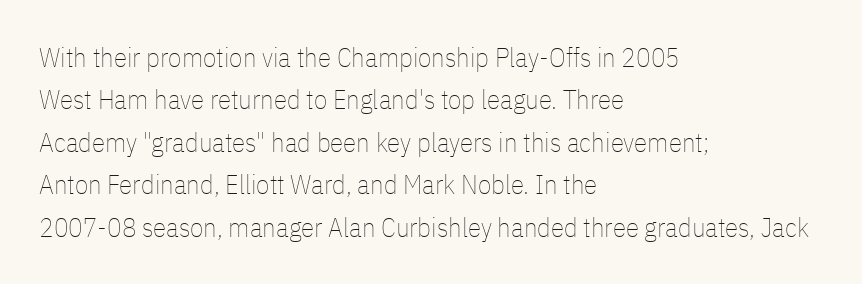
Q: Is the text bold? A: No.
Q: Is the text italic (slanted)? A: No, it is upright.
Q: Is the text underlined? A: No.
Q: How is the paragraph aligned? A: Left-aligned.
Q: Is the spacing between letters normal or unusually wide? A: Normal.
Q: Is the spacing between lines tight, normal or loose? A: Normal.
